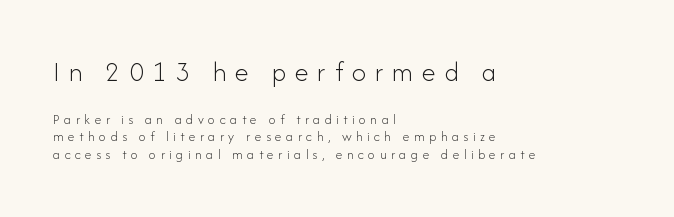
Q: Is the text bold? A: No.
Q: Is the text italic (slanted)? A: No, it is upright.
Q: Is the typeface a serif or a sans-serif typeface? A: Sans-serif.
Q: Is the text underlined? A: No.
Q: How is the paragraph aligned? A: Left-aligned.
Q: Is the spacing between letters normal or unusually wide? A: Unusually wide.
Q: Which block of text is set in a larger size, the first (top) or the second (bottom)? A: The first (top) one.
Q: Width (condensed, normal, or wide)? A: Normal.
Q: Stroke contrast? A: Low.
Q: x-height? A: Small.
Q: Monospaced? A: No.
